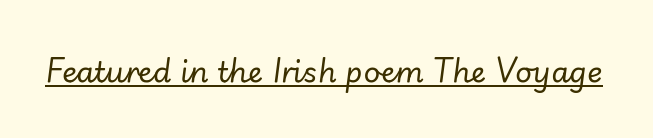
Q: Is the text bold? A: No.
Q: Is the text italic (slanted)? A: Yes, it leans right by about 7 degrees.
Q: Is the text underlined? A: Yes.
Q: Is the spacing between letters normal or unusually wide? A: Normal.
Q: Width (condensed, normal, or wide)? A: Normal.
Q: Stroke contrast? A: Low.
Q: x-height? A: Small.
Q: Monospaced? A: No.
